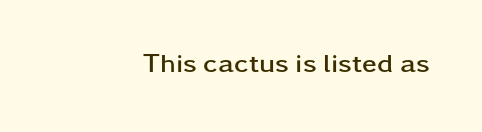
{"italic": "no", "bold": "yes", "underline": "no", "letter_spacing": "normal", "letter_spacing_em": 0.0, "glyph_px": 27}
